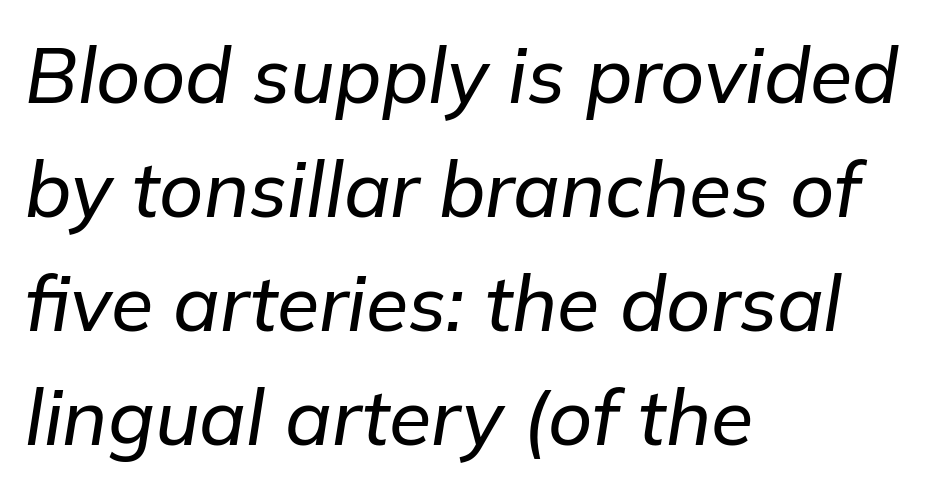
Designer's note — italics engaged. These lines stack with their left ends in a neat column. The words here are not underlined. These lines are rendered in a variable-pitch font. Does the leading feel generous? No, just average.
